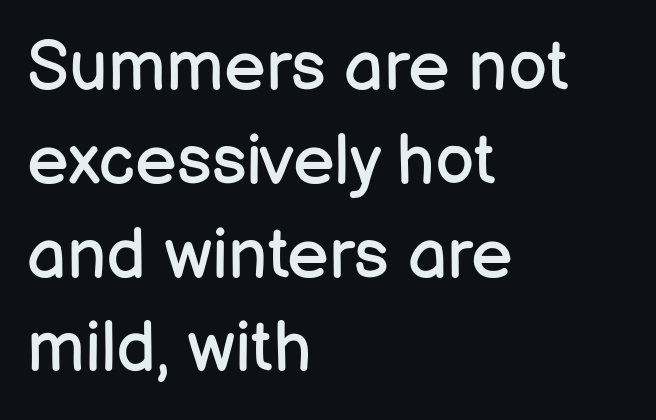
The letters stand upright; this is a roman face. Lines of text with bare space underneath. The letters advance in unequal steps, a hallmark of proportional type. Caption: face not bold, strokes unweighted.
